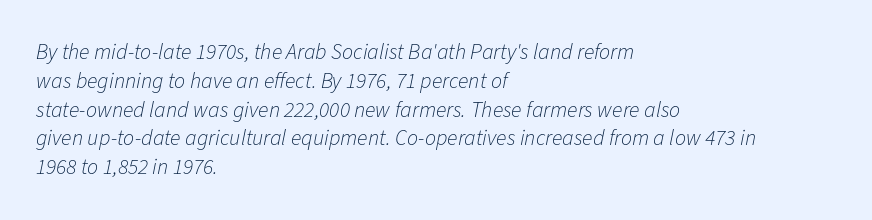
The image shows 22 px text type, italic (leaning right); set left-aligned, normal line spacing (1.31x), normal letter spacing, not underlined.
